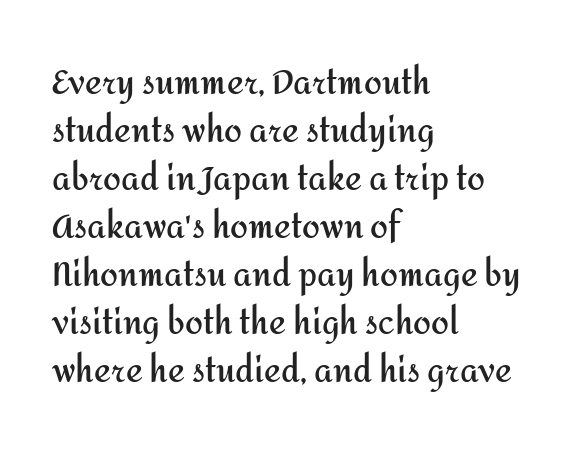
Caption: bold face, heavy strokes. The tracking reads as untouched default to a designer's eye. Leading: standard. Varying glyph widths throughout — classic text-font behaviour. When letters stand straight like this, we call the style roman or upright.
